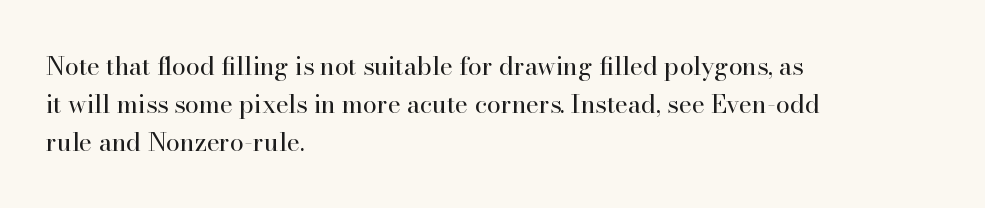
The image shows 25 px text type, upright; set left-aligned, normal line spacing (1.53x), normal letter spacing, not underlined.
